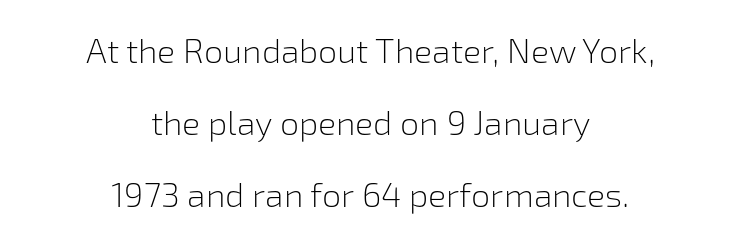
The image shows 34 px light sans-serif type, upright; set centered, loose line spacing (2.12x), normal letter spacing, not underlined; low stroke contrast and a medium x-height.
